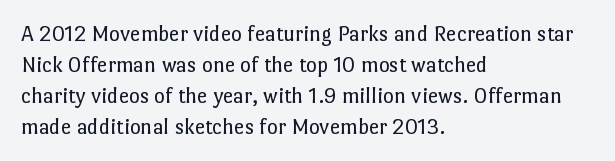
Q: Is the text bold? A: No.
Q: Is the text italic (slanted)? A: No, it is upright.
Q: Is the text underlined? A: No.
Q: How is the paragraph aligned? A: Left-aligned.
Q: Is the spacing between letters normal or unusually wide? A: Normal.
Q: Is the spacing between lines tight, normal or loose? A: Normal.
